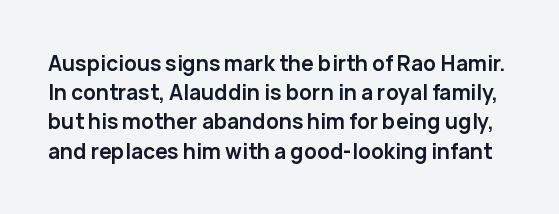
Q: Is the text bold? A: Yes.
Q: Is the text italic (slanted)? A: No, it is upright.
Q: Is the text underlined? A: No.
Q: Is the spacing between letters normal or unusually wide? A: Normal.
Q: Is the spacing between lines tight, normal or loose? A: Normal.
